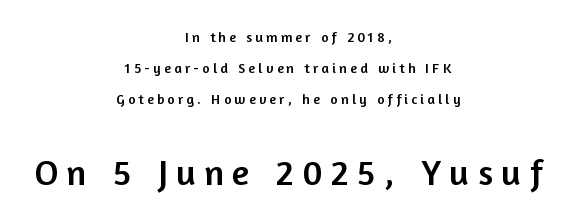
{"serif": "no", "italic": "no", "width": "normal", "stroke_contrast": "low", "x_height": "medium", "monospaced": "no", "underline": "no", "align": "center", "line_spacing": "loose", "line_spacing_ratio": 2.21, "letter_spacing": "wide", "letter_spacing_em": 0.24, "larger_block": "second", "size_ratio": 2.57, "glyph_px": 36}
